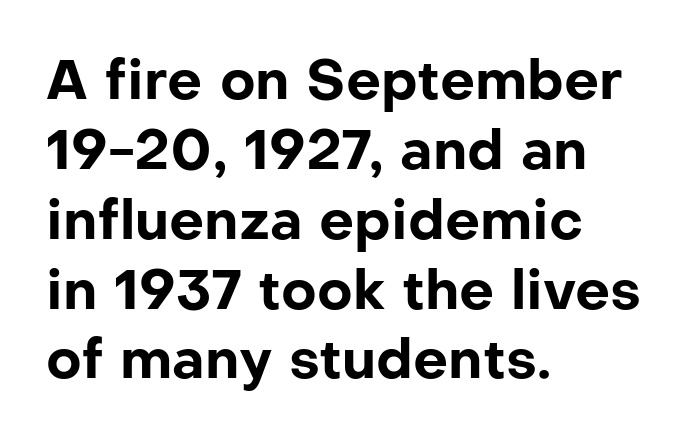
{"serif": "no", "italic": "no", "bold": "yes", "weight": "bold", "width": "normal", "stroke_contrast": "low", "x_height": "medium", "monospaced": "no", "underline": "no", "align": "left", "line_spacing": "normal", "line_spacing_ratio": 1.27, "letter_spacing": "normal", "letter_spacing_em": 0.0, "glyph_px": 55}
